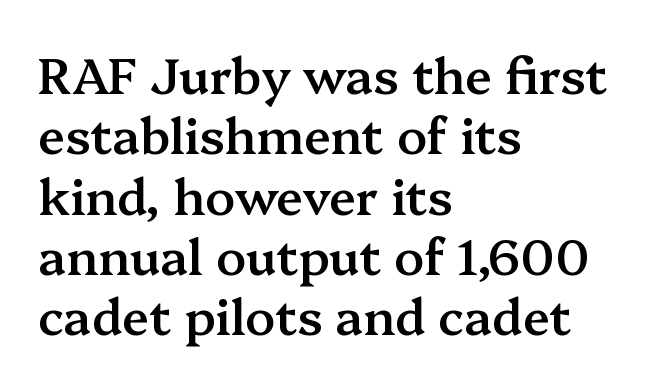
The image shows 49 px semibold serif type, upright; set left-aligned, line spacing 1.23x, normal letter spacing, not underlined; medium stroke contrast and a medium x-height.
